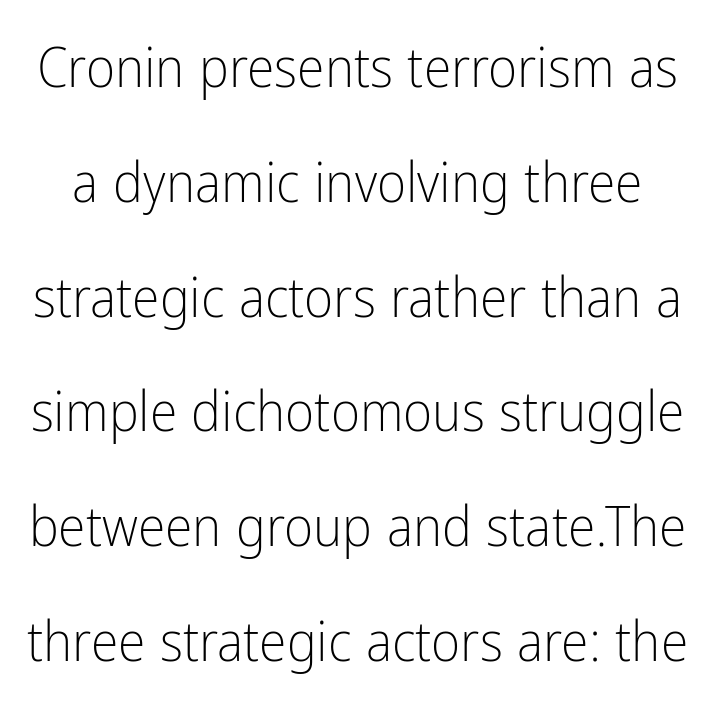
Q: Is the text bold? A: No.
Q: Is the text italic (slanted)? A: No, it is upright.
Q: Is the typeface a serif or a sans-serif typeface? A: Sans-serif.
Q: Is the text underlined? A: No.
Q: Is the spacing between letters normal or unusually wide? A: Normal.
Q: Is the spacing between lines tight, normal or loose? A: Loose.
Q: Width (condensed, normal, or wide)? A: Condensed.
Q: Stroke contrast? A: Low.
Q: x-height? A: Medium.
Q: Monospaced? A: No.
